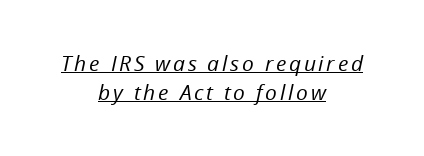
{"italic": "yes", "lean": "right", "slant_degrees": 12, "bold": "no", "underline": "yes", "align": "center", "line_spacing": "normal", "line_spacing_ratio": 1.39, "glyph_px": 21}
